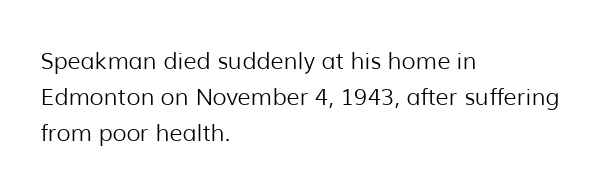
{"italic": "no", "bold": "no", "underline": "no", "align": "left", "line_spacing": "normal", "line_spacing_ratio": 1.56, "letter_spacing": "normal", "letter_spacing_em": 0.0, "glyph_px": 23}
